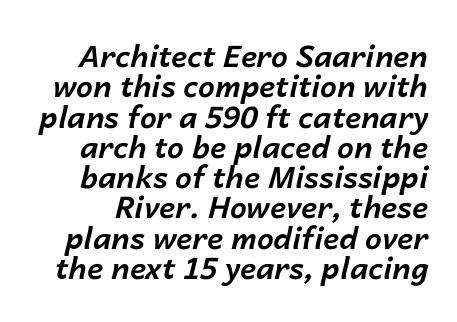
The image shows 30 px bold type, italic (leaning right); set tight line spacing (1.01x), normal letter spacing, not underlined; low stroke contrast and a medium x-height.
